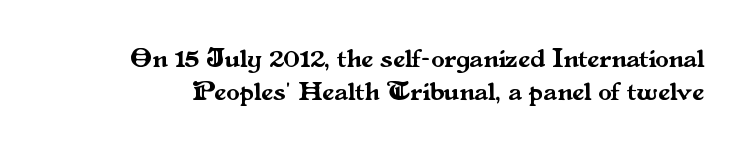
Designer's note — italics off, roman on. Anything drawn beneath the words? Only blank space. This rendering leaves character spacing at its baseline value.
